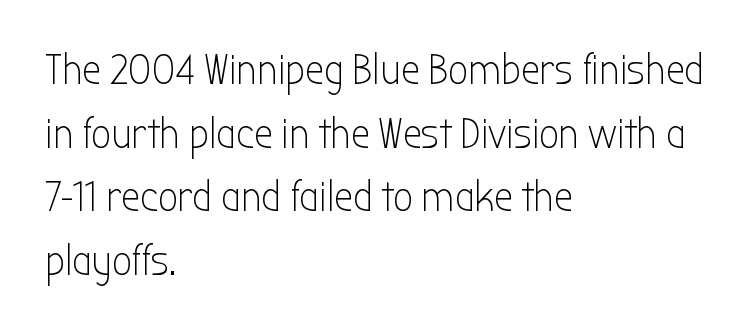
The specimen reads as upright at a glance. Each word holds together tightly as a unit, with standard inter-letter gaps. Stems and bowls with no extra thickness — not bold. Normally led — the rows are evenly, conventionally spaced. Lines of text with bare space underneath. Does the copy run flush right? No — it runs flush left.
